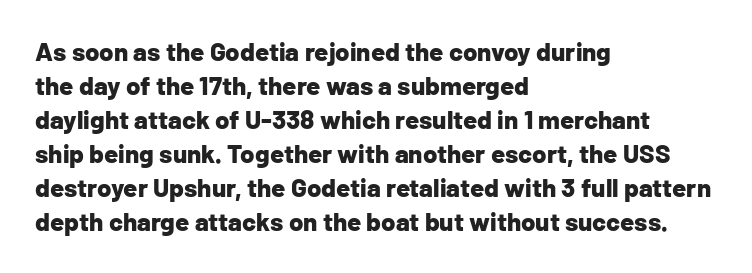
{"italic": "no", "bold": "yes", "underline": "no", "align": "left", "line_spacing": "normal", "line_spacing_ratio": 1.31, "letter_spacing": "normal", "letter_spacing_em": 0.0, "glyph_px": 26}
